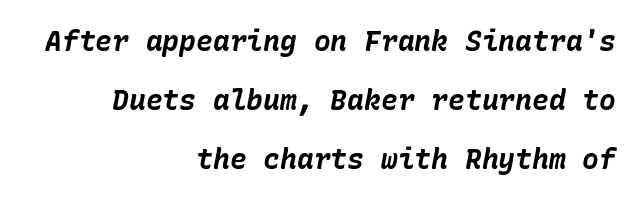
The image shows 28 px bold type, italic (leaning right); set right-aligned, loose line spacing (2.1x), normal letter spacing, not underlined; low stroke contrast and a medium x-height.
